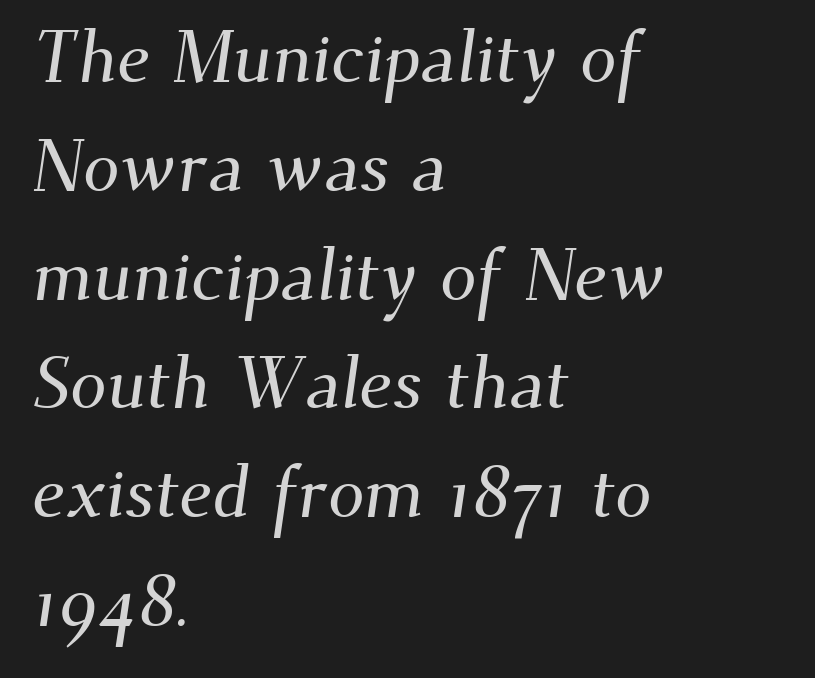
{"serif": "yes", "width": "normal", "stroke_contrast": "medium", "x_height": "small", "monospaced": "no", "underline": "no", "align": "left", "line_spacing": "normal", "line_spacing_ratio": 1.49, "letter_spacing": "normal", "letter_spacing_em": 0.0, "glyph_px": 73}
